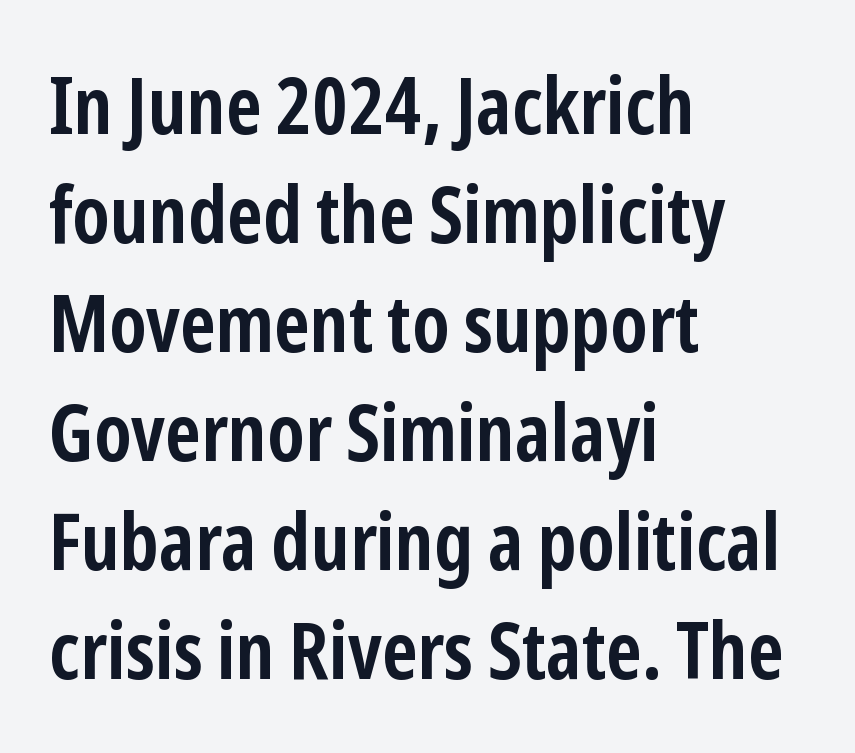
Each letter keeps its own natural width here, so spacing adapts to shape. Tall strokes in this sample are plumb rather than angled. Compared with typical paragraphs, the rows here are spaced about the same. The letterforms sit shoulder to shoulder at normal distance. A classic flush-left, rag-right setting is used for this passage. Plenty of ink on the page — the face is bold.
